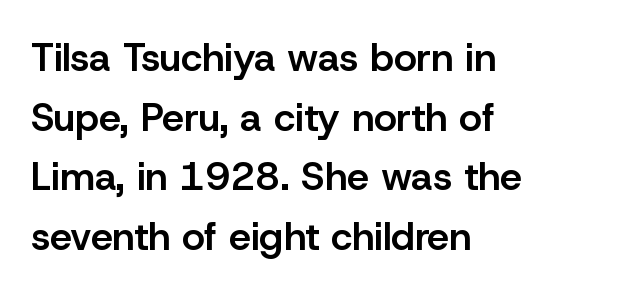
{"serif": "no", "italic": "no", "bold": "semi", "weight": "semibold", "width": "normal", "stroke_contrast": "low", "x_height": "medium", "monospaced": "no", "underline": "no", "align": "left", "line_spacing": "normal", "line_spacing_ratio": 1.53, "letter_spacing": "normal", "letter_spacing_em": 0.0, "glyph_px": 39}
